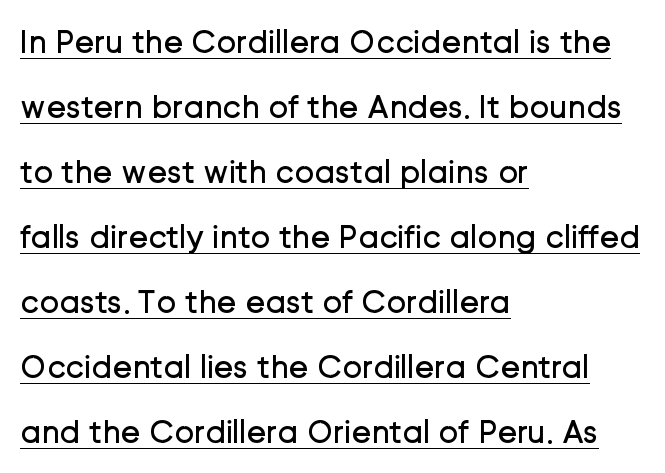
{"serif": "no", "italic": "no", "bold": "no", "weight": "regular", "width": "normal", "stroke_contrast": "low", "x_height": "medium", "monospaced": "no", "underline": "yes", "align": "left", "line_spacing": "loose", "line_spacing_ratio": 1.97, "letter_spacing": "normal", "letter_spacing_em": 0.0, "glyph_px": 33}
